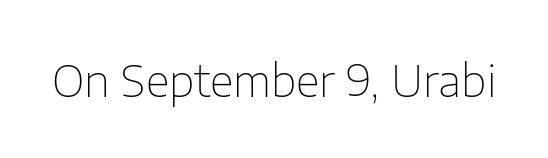
The image shows 44 px thin sans-serif type, upright; set normal letter spacing, not underlined; low stroke contrast and a medium x-height.
